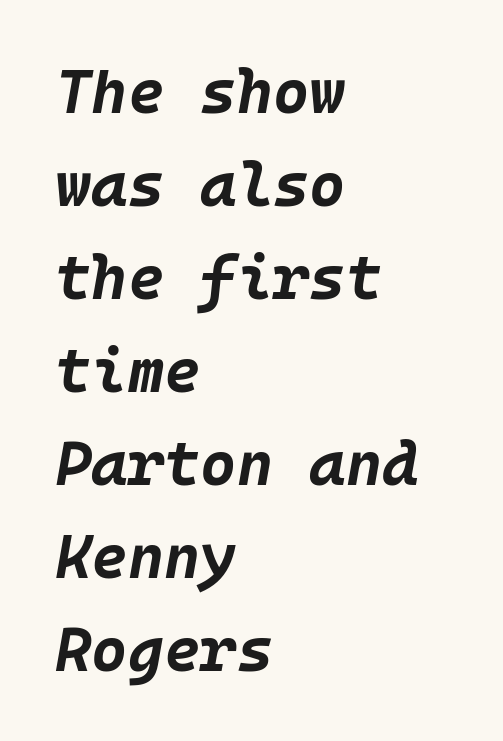
Q: Is the text bold? A: Yes.
Q: Is the text italic (slanted)? A: Yes, it leans right by about 10 degrees.
Q: Is the text underlined? A: No.
Q: How is the paragraph aligned? A: Left-aligned.
Q: Is the spacing between letters normal or unusually wide? A: Normal.
Q: Is the spacing between lines tight, normal or loose? A: Normal.
Q: Width (condensed, normal, or wide)? A: Normal.
Q: Stroke contrast? A: Low.
Q: x-height? A: Large.
